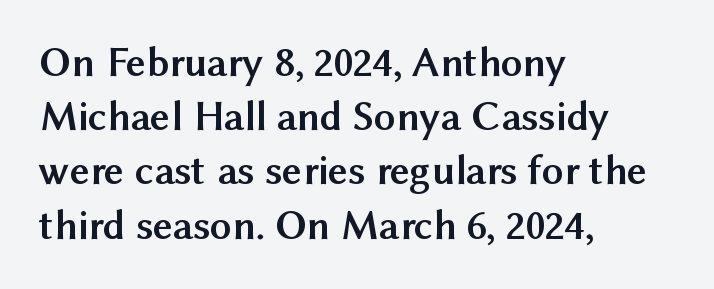
The text was rendered using a sans face with plain stroke endings. Evenly set lines give the paragraph a standard silhouette. The foot of each line stays bare and open. A typesetter would mark this as roman, not italic. The compositor pushed each line to the left boundary. This sample has the flowing, uneven cadence of proportional lettering.
